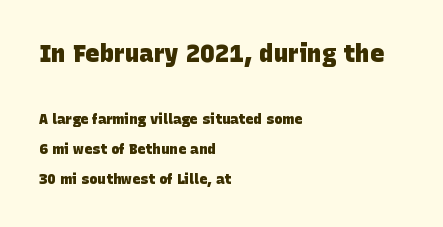
Pretty heavy lettering here — definitely bold. The rendering shrinks the type as you move from the upper chunk to the lower. How would I describe the line gaps? Wide and relaxed. Each row of text sits above clean, open space. The paragraph shown leans on its left margin.
